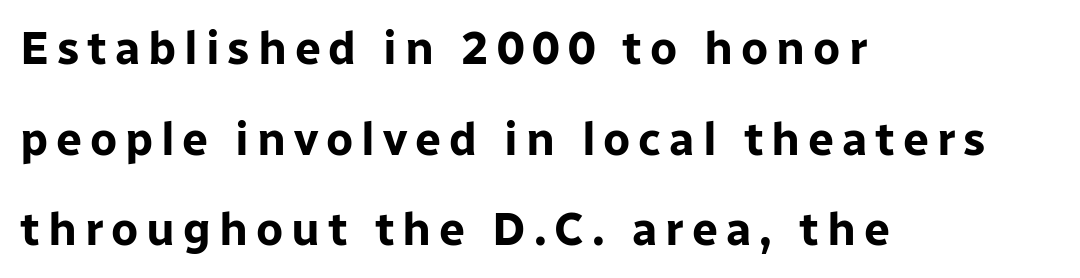
Q: Is the text bold? A: Yes.
Q: Is the text italic (slanted)? A: No, it is upright.
Q: Is the typeface a serif or a sans-serif typeface? A: Sans-serif.
Q: Is the text underlined? A: No.
Q: How is the paragraph aligned? A: Left-aligned.
Q: Is the spacing between lines tight, normal or loose? A: Loose.
Q: Width (condensed, normal, or wide)? A: Normal.
Q: Stroke contrast? A: Low.
Q: x-height? A: Medium.
Q: Monospaced? A: No.
